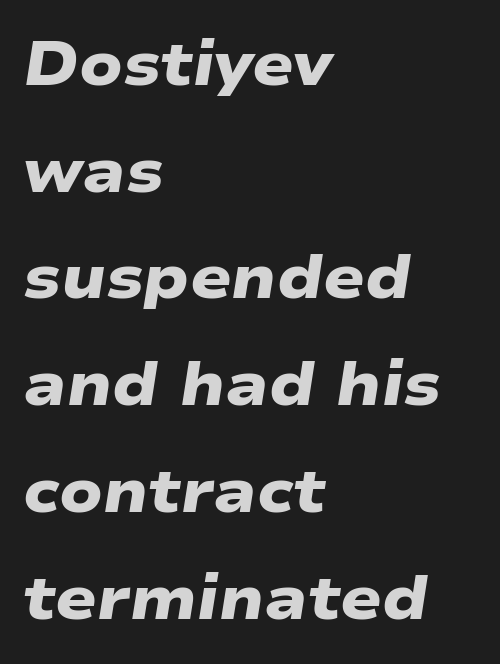
Clear beneath every line of the passage. Spacing between characters is what you'd get straight out of the box. Each letter keeps its own natural width here, so spacing adapts to shape. The characters display no serif detailing; their extremities are plain. The typesetting leans heavy: a genuine bold. Horizontally, the lines are justified to the leading edge only.
